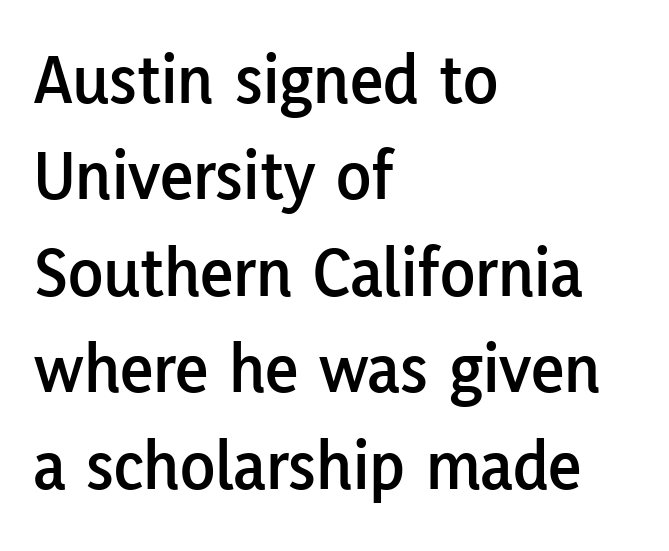
The text block is weighted toward the left margin, trailing off unevenly rightward. This is the regular roman posture of the typeface. Each letter keeps its own natural width here, so spacing adapts to shape. One glance says typical: line gaps are just what's usual. In terms of letterform style, serifs are entirely absent. There is no visible air inserted between adjacent glyphs.
